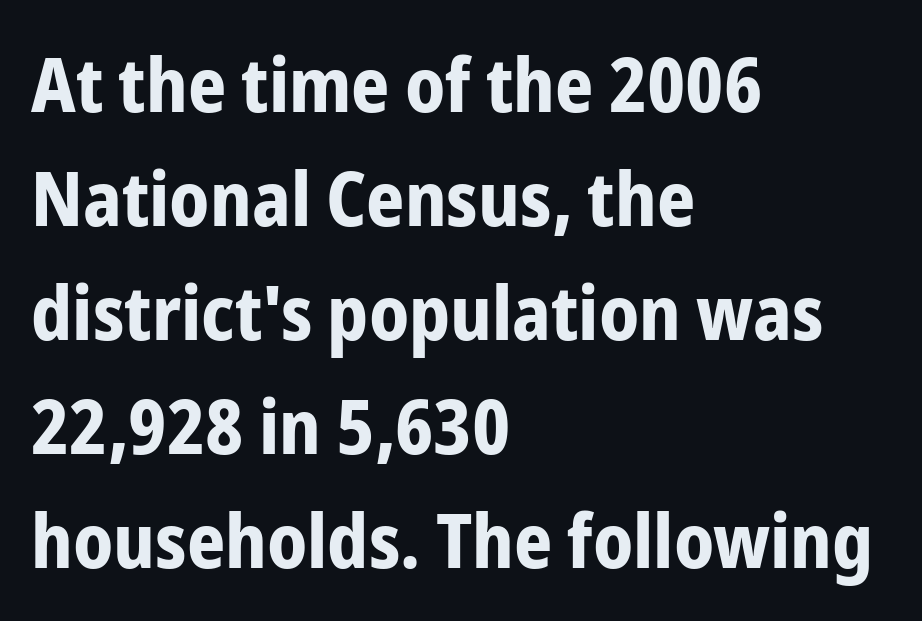
The image shows 75 px bold, condensed sans-serif type, upright; set left-aligned, normal line spacing (1.52x), normal letter spacing, not underlined; low stroke contrast and a medium x-height.
